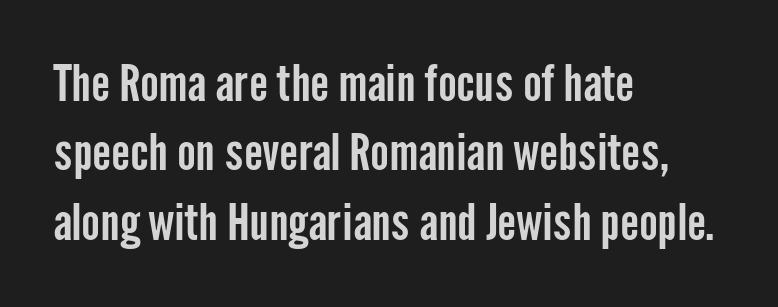
The rendering keeps characters at their native spacing. Character widths vary here, with narrow letters taking less room than wide ones. Italic: no, the glyphs are upright roman. Are there feet on the stems? There aren't — it's a sans. The paragraph has a hard left edge and a soft right edge. Lines of text with bare space underneath.
